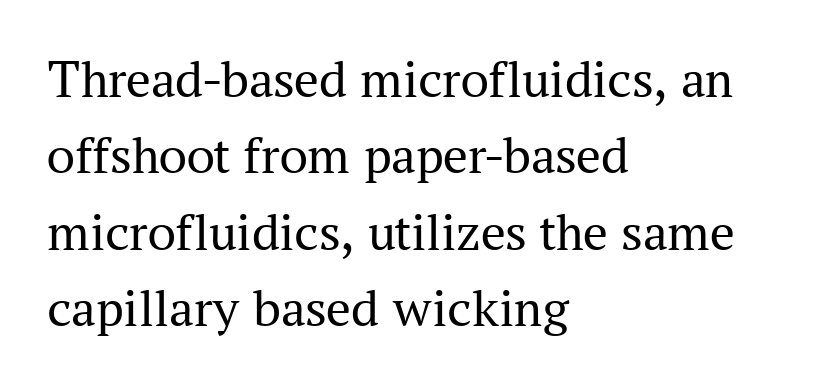
Q: Is the text bold? A: No.
Q: Is the text italic (slanted)? A: No, it is upright.
Q: Is the typeface a serif or a sans-serif typeface? A: Serif.
Q: Is the text underlined? A: No.
Q: How is the paragraph aligned? A: Left-aligned.
Q: Is the spacing between letters normal or unusually wide? A: Normal.
Q: Is the spacing between lines tight, normal or loose? A: Normal.
Q: Width (condensed, normal, or wide)? A: Normal.
Q: Stroke contrast? A: Medium.
Q: x-height? A: Medium.
Q: Monospaced? A: No.
